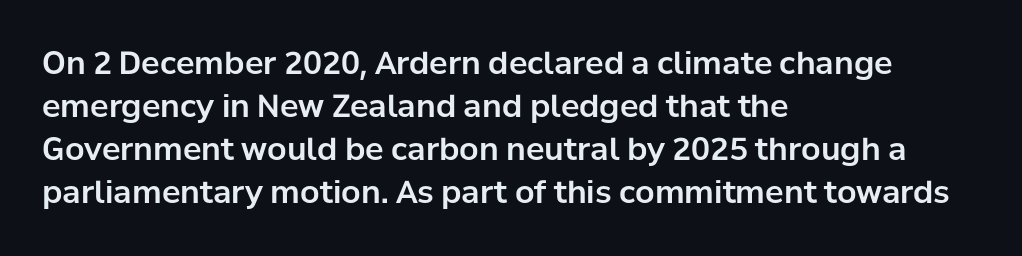
Is this a fixed-width face? No — the glyphs have proportional, varying widths. If you drew a line through each stem, it would be perfectly vertical. In terms of letterspacing, this is plain default setting. These lines are set flush left with a ragged right edge. Descender tails drop into unmarked territory.
